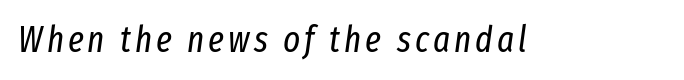
Observe the lean: these are italic letterforms. Stems and bowls with no extra thickness — not bold. A bare baseline throughout the passage. You could not count columns in this text — the font is proportionally spaced.
